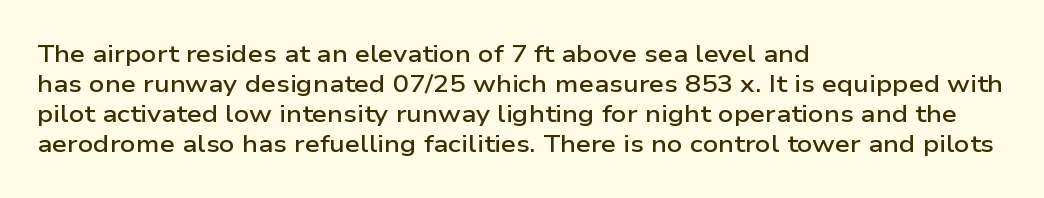
{"italic": "no", "bold": "semi", "underline": "no", "align": "left", "line_spacing": "normal", "line_spacing_ratio": 1.25, "letter_spacing": "normal", "letter_spacing_em": 0.0, "glyph_px": 24}
